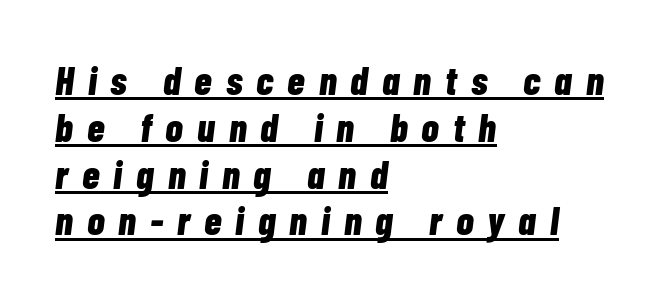
Q: Is the text bold? A: Yes.
Q: Is the text italic (slanted)? A: Yes, it leans right by about 7 degrees.
Q: Is the text underlined? A: Yes.
Q: How is the paragraph aligned? A: Left-aligned.
Q: Is the spacing between letters normal or unusually wide? A: Unusually wide.
Q: Width (condensed, normal, or wide)? A: Condensed.
Q: Stroke contrast? A: Low.
Q: x-height? A: Medium.
Q: Monospaced? A: No.
